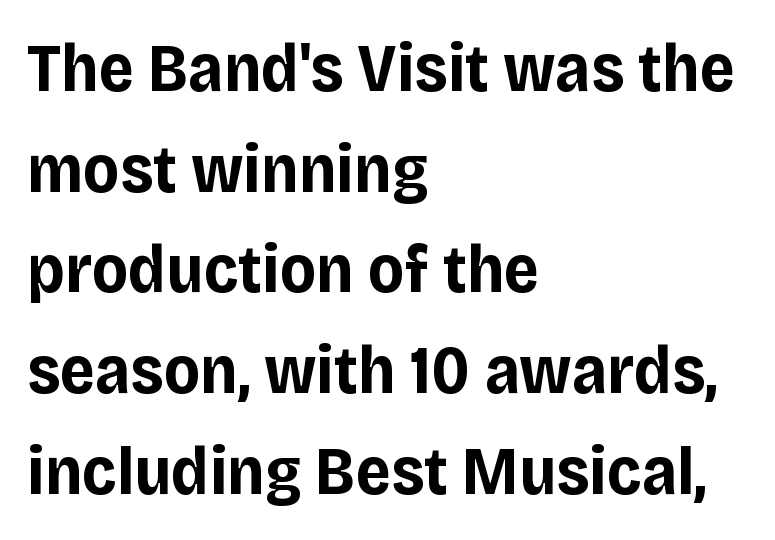
Q: Is the text bold? A: Yes.
Q: Is the text italic (slanted)? A: No, it is upright.
Q: Is the typeface a serif or a sans-serif typeface? A: Sans-serif.
Q: Is the text underlined? A: No.
Q: How is the paragraph aligned? A: Left-aligned.
Q: Is the spacing between letters normal or unusually wide? A: Normal.
Q: Is the spacing between lines tight, normal or loose? A: Normal.
Q: Width (condensed, normal, or wide)? A: Normal.
Q: Stroke contrast? A: Low.
Q: x-height? A: Large.
Q: Monospaced? A: No.
